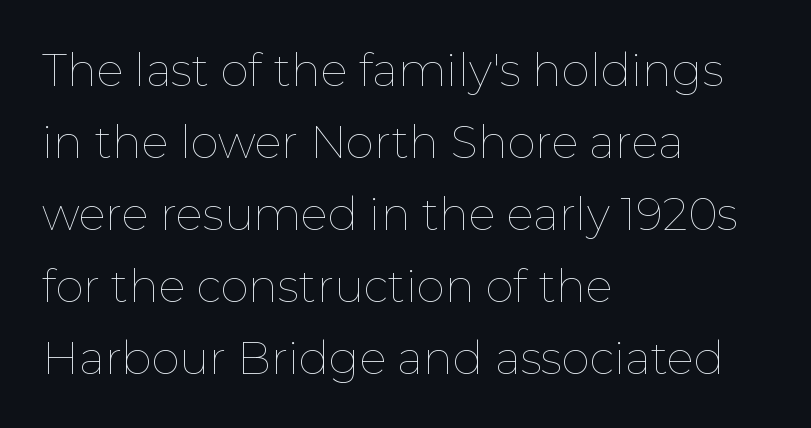
The image shows 45 px thin type, upright; set left-aligned, normal line spacing (1.6x), normal letter spacing, not underlined; low stroke contrast and a medium x-height.
